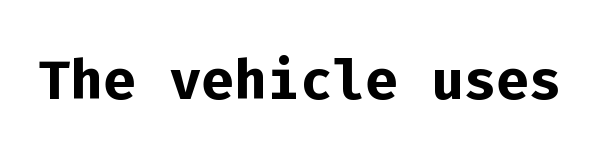
The image shows 77 px semibold sans-serif type, upright, monospaced; set normal letter spacing, not underlined; low stroke contrast and a medium x-height.
